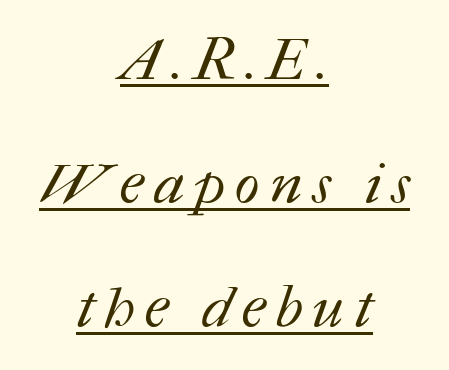
Emphasis is given by a line drawn under the lettering. These lines are rendered in a variable-pitch font. Stroke mass is kept to a normal reading level or below. Does the leading feel generous? Absolutely, it's lavish. If you folded the block vertically in half, each line would mirror itself in length.
